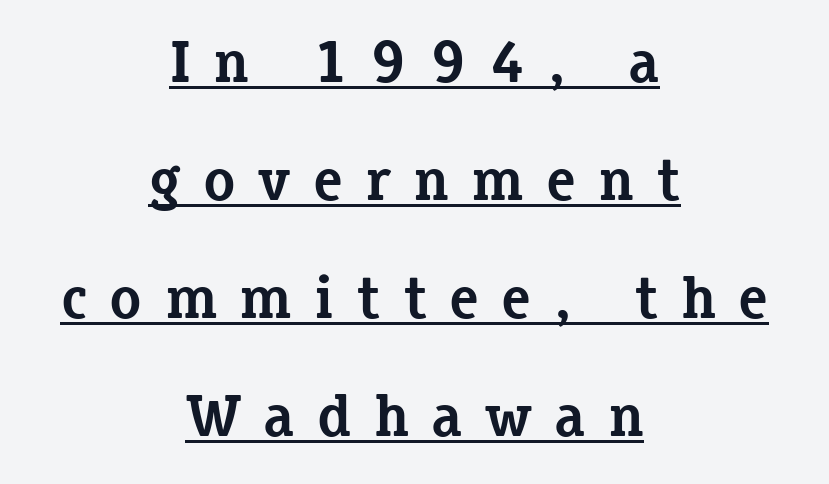
Q: Is the text bold? A: Yes.
Q: Is the text italic (slanted)? A: No, it is upright.
Q: Is the typeface a serif or a sans-serif typeface? A: Serif.
Q: Is the text underlined? A: Yes.
Q: How is the paragraph aligned? A: Centered.
Q: Is the spacing between letters normal or unusually wide? A: Unusually wide.
Q: Is the spacing between lines tight, normal or loose? A: Loose.
Q: Width (condensed, normal, or wide)? A: Normal.
Q: Stroke contrast? A: Low.
Q: x-height? A: Medium.
Q: Monospaced? A: No.
